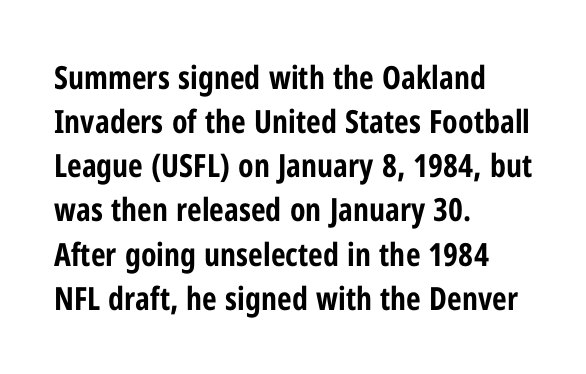
The image shows 32 px bold, condensed sans-serif type, upright; set left-aligned, normal line spacing (1.38x), normal letter spacing, not underlined; low stroke contrast and a medium x-height.
